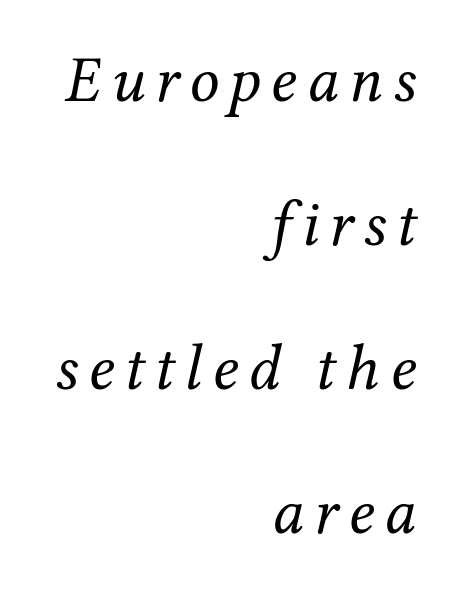
Q: Is the text bold? A: No.
Q: Is the text italic (slanted)? A: Yes, it leans right by about 12 degrees.
Q: Is the typeface a serif or a sans-serif typeface? A: Serif.
Q: Is the text underlined? A: No.
Q: How is the paragraph aligned? A: Right-aligned.
Q: Is the spacing between lines tight, normal or loose? A: Loose.
Q: Width (condensed, normal, or wide)? A: Normal.
Q: Stroke contrast? A: Medium.
Q: x-height? A: Medium.
Q: Monospaced? A: No.
